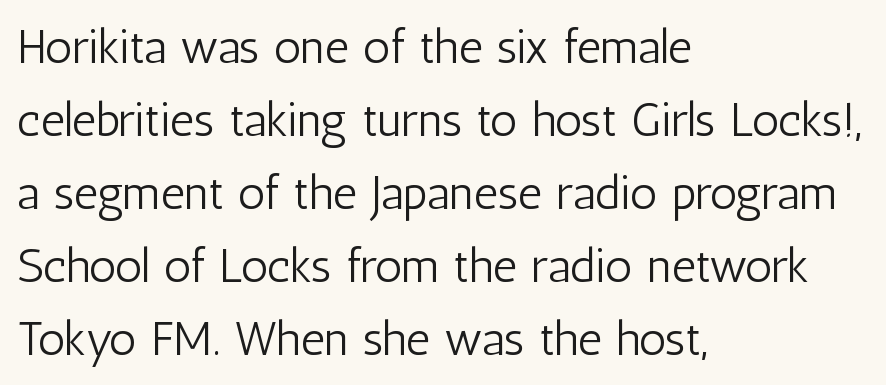
The image shows 48 px light, condensed sans-serif type, upright; set left-aligned, normal line spacing (1.52x), normal letter spacing, not underlined; low stroke contrast and a medium x-height.
